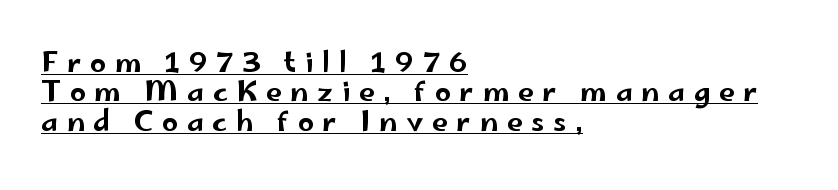
{"serif": "no", "italic": "no", "width": "wide", "stroke_contrast": "low", "x_height": "small", "monospaced": "no", "underline": "yes", "align": "left", "line_spacing": "tight", "line_spacing_ratio": 1.05, "letter_spacing": "wide", "letter_spacing_em": 0.31, "glyph_px": 28}
